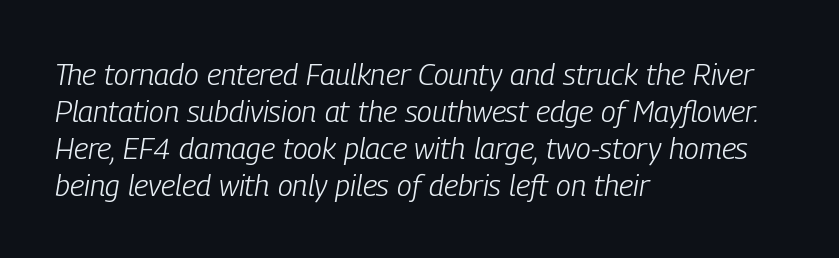
Words float on clear page, feet unadorned. Bold? No — there's no thickening of the strokes. You could not count columns in this text — the font is proportionally spaced. The tracking reads as untouched default to a designer's eye.
